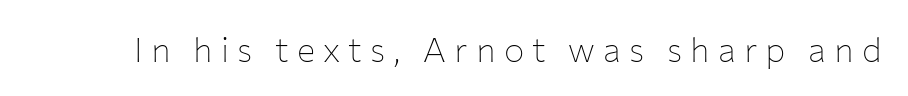
A sans-serif font was chosen for this passage. Short note: letters widely spaced. You could not count columns in this text — the font is proportionally spaced. Plain, unruled lines of type. The letters look calm and open, with moderate or lighter stems. Quick note: not italic, upright.
